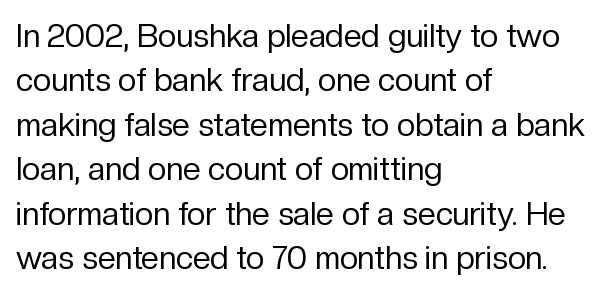
Q: Is the text bold? A: No.
Q: Is the text italic (slanted)? A: No, it is upright.
Q: Is the typeface a serif or a sans-serif typeface? A: Sans-serif.
Q: Is the text underlined? A: No.
Q: How is the paragraph aligned? A: Left-aligned.
Q: Is the spacing between letters normal or unusually wide? A: Normal.
Q: Is the spacing between lines tight, normal or loose? A: Normal.
Q: Width (condensed, normal, or wide)? A: Normal.
Q: Stroke contrast? A: Low.
Q: x-height? A: Medium.
Q: Monospaced? A: No.
